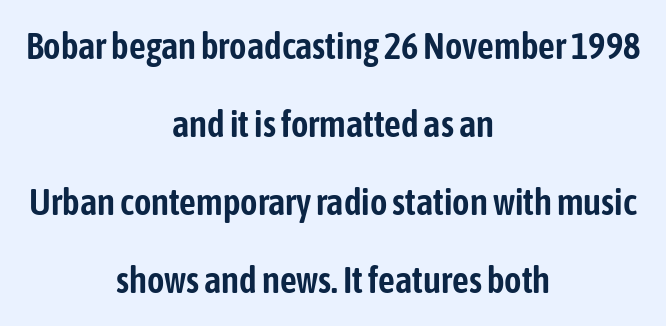
The image shows 37 px condensed sans-serif type, upright; set centered, loose line spacing (2.11x), normal letter spacing, not underlined; low stroke contrast and a medium x-height.
